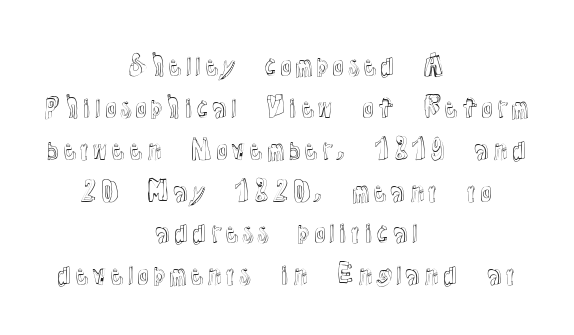
{"italic": "no", "underline": "no", "align": "center", "line_spacing": "normal", "line_spacing_ratio": 1.61, "letter_spacing": "normal", "letter_spacing_em": 0.0, "glyph_px": 26}
